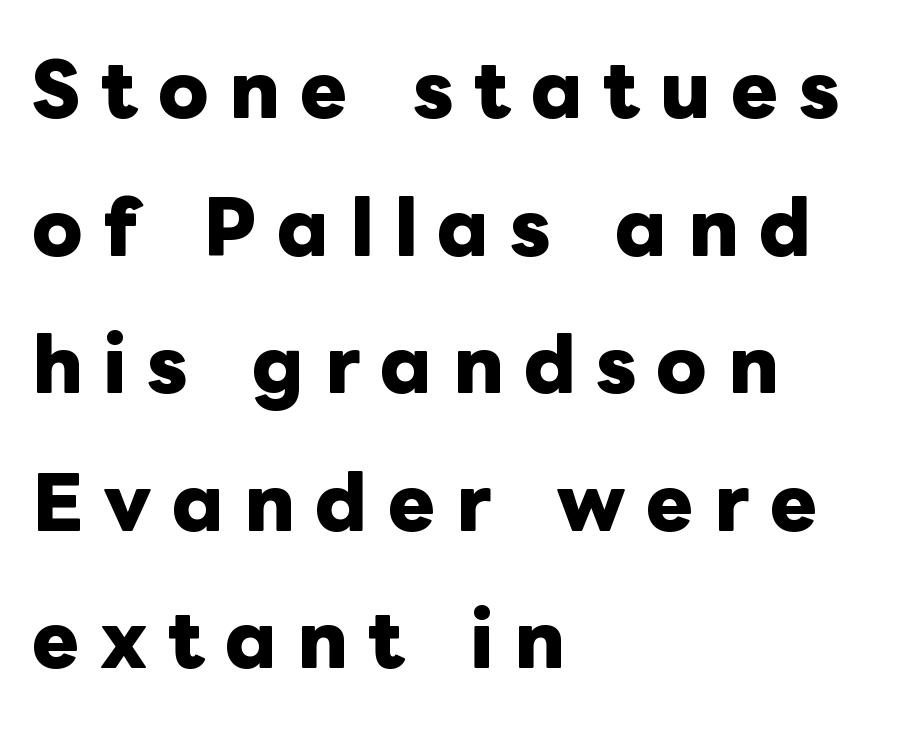
Q: Is the text bold? A: Yes.
Q: Is the text italic (slanted)? A: No, it is upright.
Q: Is the text underlined? A: No.
Q: How is the paragraph aligned? A: Left-aligned.
Q: Is the spacing between letters normal or unusually wide? A: Unusually wide.
Q: Is the spacing between lines tight, normal or loose? A: Loose.
Q: Width (condensed, normal, or wide)? A: Normal.
Q: Stroke contrast? A: Low.
Q: x-height? A: Medium.
Q: Monospaced? A: No.
